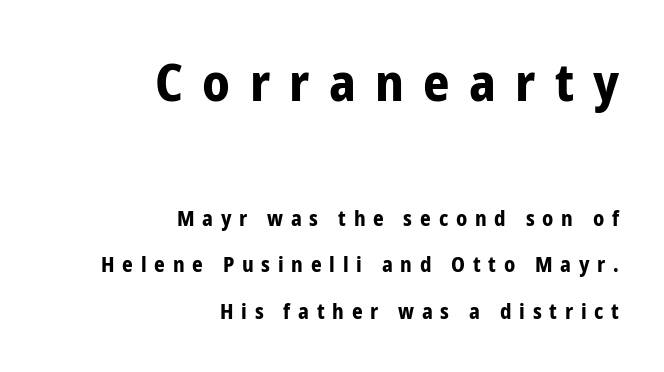
{"serif": "no", "italic": "no", "bold": "yes", "weight": "bold", "width": "condensed", "stroke_contrast": "low", "x_height": "medium", "monospaced": "no", "underline": "no", "align": "right", "line_spacing": "loose", "line_spacing_ratio": 2.23, "letter_spacing": "wide", "letter_spacing_em": 0.37, "larger_block": "first", "size_ratio": 2.48, "glyph_px": 52}
